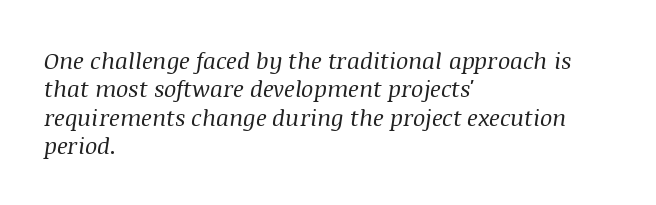
Every character sits at an angle, as italics do. You could call the tracking neutral — neither tight nor loose. Caption: multi-line text, flush left, ragged right. Caption: face not bold, strokes unweighted. Plain, unruled lines of type.
